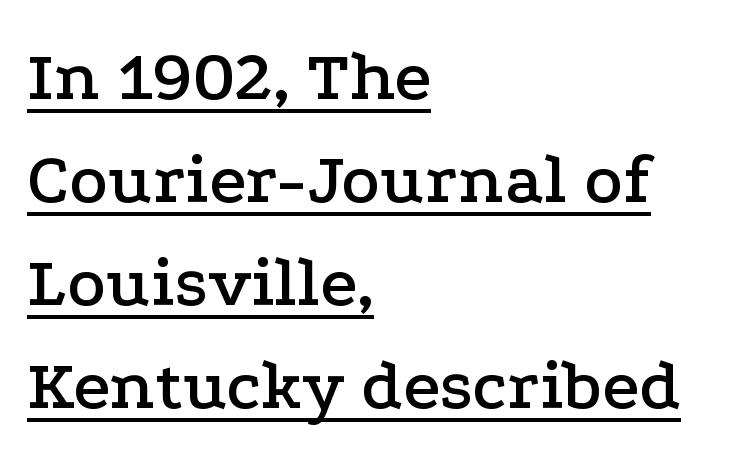
Q: Is the text italic (slanted)? A: No, it is upright.
Q: Is the typeface a serif or a sans-serif typeface? A: Serif.
Q: Is the text underlined? A: Yes.
Q: How is the paragraph aligned? A: Left-aligned.
Q: Is the spacing between letters normal or unusually wide? A: Normal.
Q: Is the spacing between lines tight, normal or loose? A: Normal.
Q: Width (condensed, normal, or wide)? A: Wide.
Q: Stroke contrast? A: Low.
Q: x-height? A: Medium.
Q: Monospaced? A: No.
